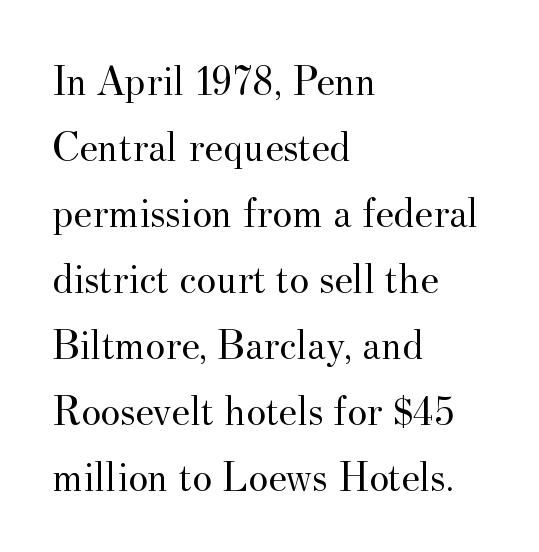
Q: Is the text bold? A: No.
Q: Is the text italic (slanted)? A: No, it is upright.
Q: Is the typeface a serif or a sans-serif typeface? A: Serif.
Q: Is the text underlined? A: No.
Q: How is the paragraph aligned? A: Left-aligned.
Q: Is the spacing between letters normal or unusually wide? A: Normal.
Q: Is the spacing between lines tight, normal or loose? A: Normal.
Q: Width (condensed, normal, or wide)? A: Normal.
Q: Stroke contrast? A: Medium.
Q: x-height? A: Small.
Q: Monospaced? A: No.
